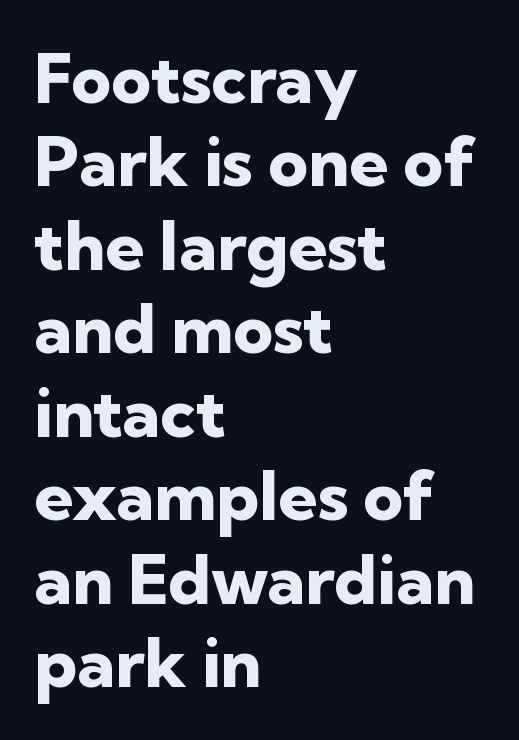
{"serif": "no", "italic": "no", "bold": "yes", "weight": "heavy", "width": "normal", "stroke_contrast": "low", "x_height": "medium", "monospaced": "no", "underline": "no", "align": "left", "line_spacing_ratio": 1.21, "letter_spacing": "normal", "letter_spacing_em": 0.0, "glyph_px": 69}
